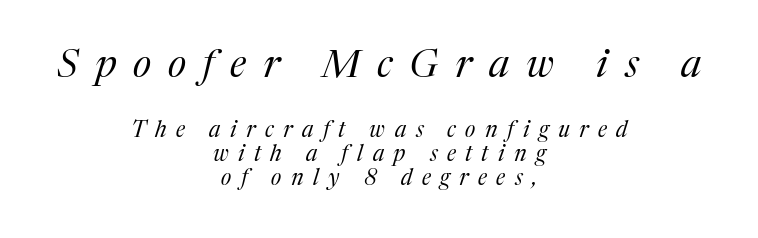
The more generous point size was reserved for the upper chunk. Italic? Definitely — the glyphs are oblique. The type family on display is of the serif kind. Check under the words: just untouched page. Students, observe: this is what under-led, compact text looks like.
